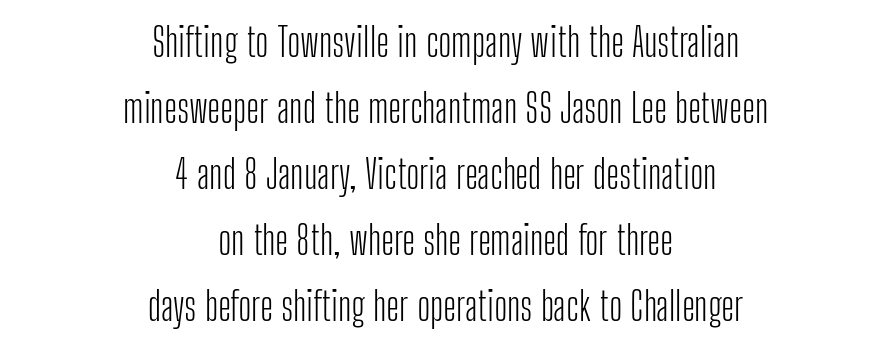
Do the characters align in a grid? No, the font is proportional. The lettering stays uniformly vertical, giving the passage a roman look. One-word summary of the alignment: center. Compared with a typical body face, this is equally light or lighter still.
